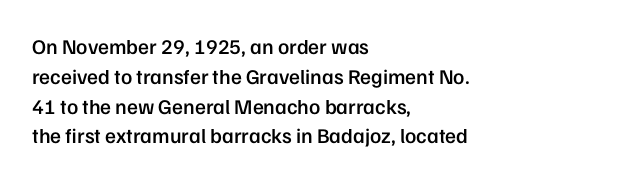
{"italic": "no", "bold": "semi", "underline": "no", "align": "left", "line_spacing": "normal", "line_spacing_ratio": 1.42, "letter_spacing": "normal", "letter_spacing_em": 0.0, "glyph_px": 21}
